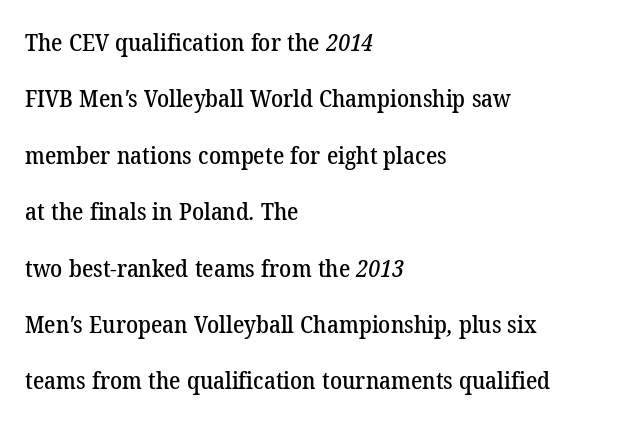
{"underline": "no", "align": "left", "line_spacing": "loose", "line_spacing_ratio": 2.35, "letter_spacing": "normal", "letter_spacing_em": 0.0, "glyph_px": 24}
